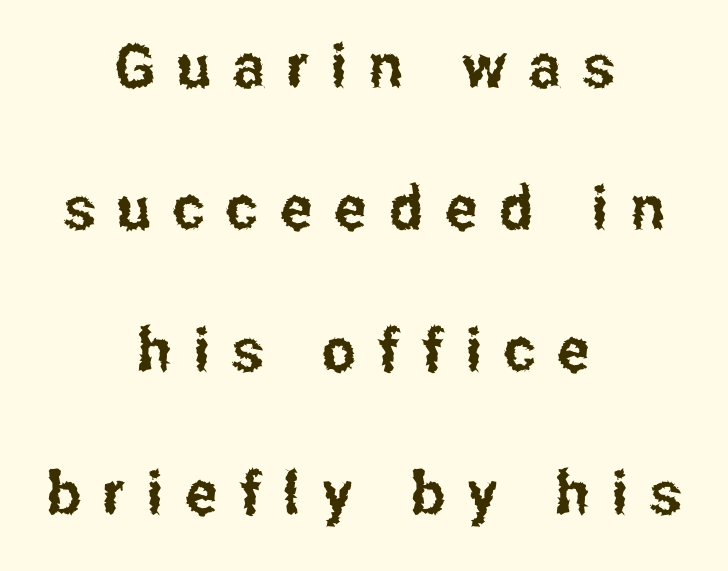
Spacing verdict: proportional, widths tailored to each character. The letters stand upright; this is a roman face. Serifs: no, the terminals of the letterforms are clean. If you measured baseline to baseline, you'd find a long distance.
